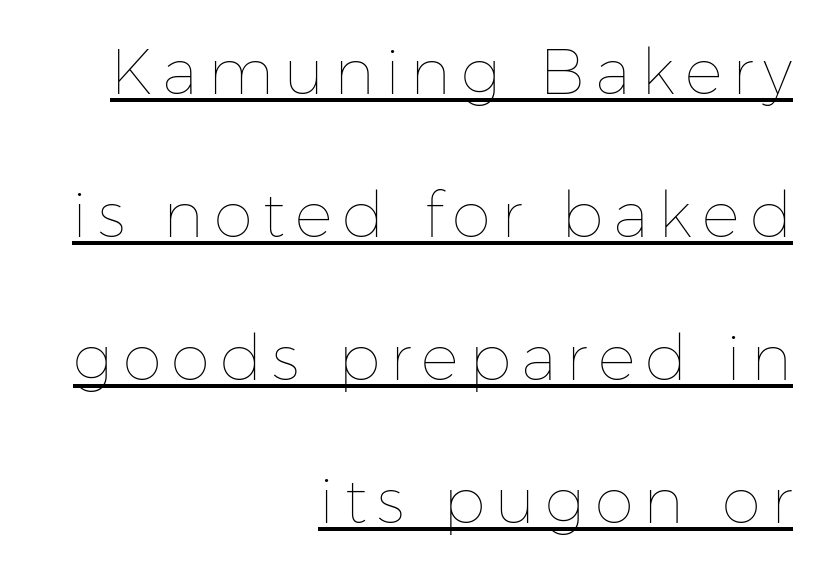
You could fit nearly another row in the gap between these rows. The typesetter chose a ragged-left arrangement here. Each line of the rendering has a horizontal stroke beneath the glyphs. Tall strokes in this sample are plumb rather than angled. The rendering uses natural spacing where letterforms have individual widths.
